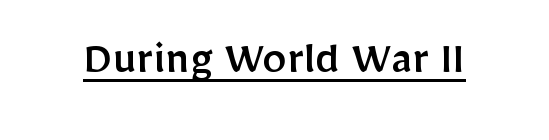
The image shows 49 px sans-serif type, upright; set normal letter spacing, underlined; low stroke contrast and a medium x-height.
